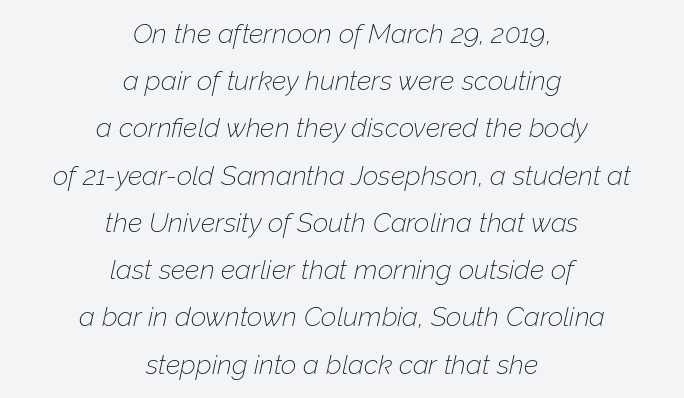
This sample uses an oblique cut, with every glyph tilted off the vertical. The gap between lines stays unmarked. On a weight scale, this lands at 450 or below. Words appear dense and cohesive because spacing is normal.
